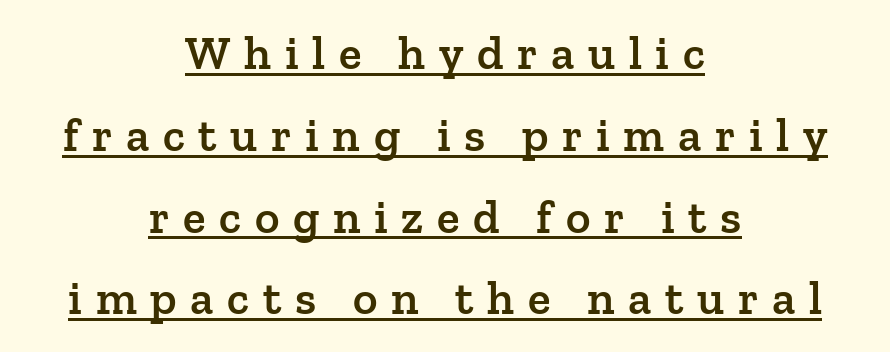
The paragraph has two soft edges and a firm central axis. The face used here is rendered with a markedly widened letterfit. These lines are rendered in a variable-pitch font. The typeface chosen for these lines features serifs. How heavy is the stroke? Medium-heavy — a semibold, shy of bold.
